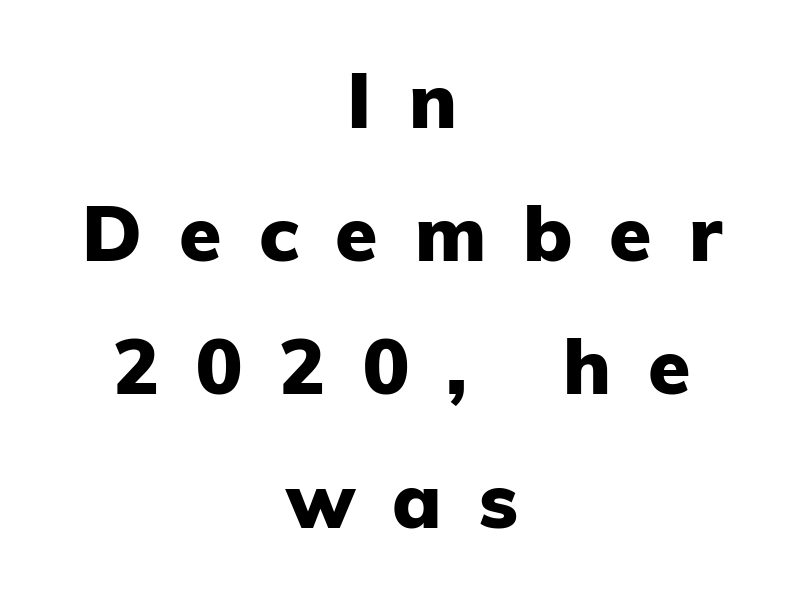
Q: Is the text bold? A: Yes.
Q: Is the text italic (slanted)? A: No, it is upright.
Q: Is the typeface a serif or a sans-serif typeface? A: Sans-serif.
Q: Is the text underlined? A: No.
Q: How is the paragraph aligned? A: Centered.
Q: Is the spacing between letters normal or unusually wide? A: Unusually wide.
Q: Width (condensed, normal, or wide)? A: Normal.
Q: Stroke contrast? A: Low.
Q: x-height? A: Medium.
Q: Monospaced? A: No.
